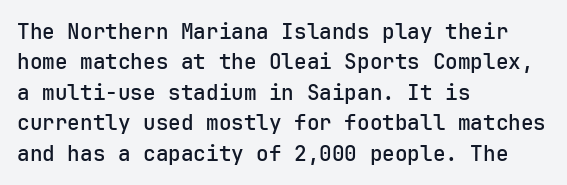
Inter-character spacing is left at the font's built-in metrics. Posture: straight, roman, zero tilt. These lines carry some extra weight — a demibold, not a full bold. The paragraph has a hard left edge and a soft right edge. Regular leading. Decoration check: the copy has no underline.
